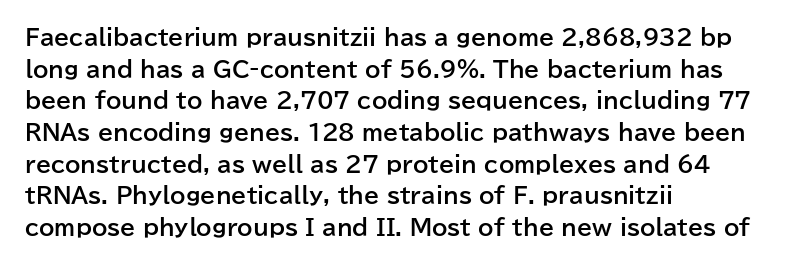
Q: Is the text bold? A: Yes.
Q: Is the text italic (slanted)? A: No, it is upright.
Q: Is the text underlined? A: No.
Q: How is the paragraph aligned? A: Left-aligned.
Q: Is the spacing between letters normal or unusually wide? A: Normal.
Q: Is the spacing between lines tight, normal or loose? A: Normal.
